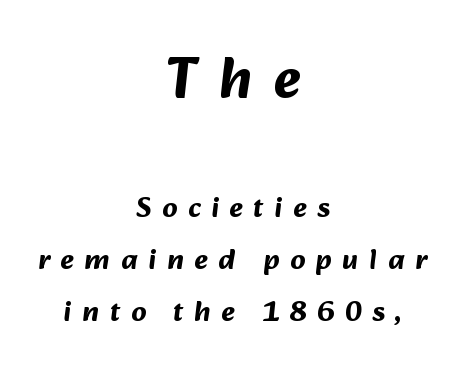
{"serif": "no", "bold": "yes", "weight": "bold", "width": "normal", "stroke_contrast": "medium", "x_height": "medium", "monospaced": "no", "underline": "no", "align": "center", "line_spacing_ratio": 1.8, "letter_spacing": "wide", "letter_spacing_em": 0.37, "larger_block": "first", "size_ratio": 2.0, "glyph_px": 58}
